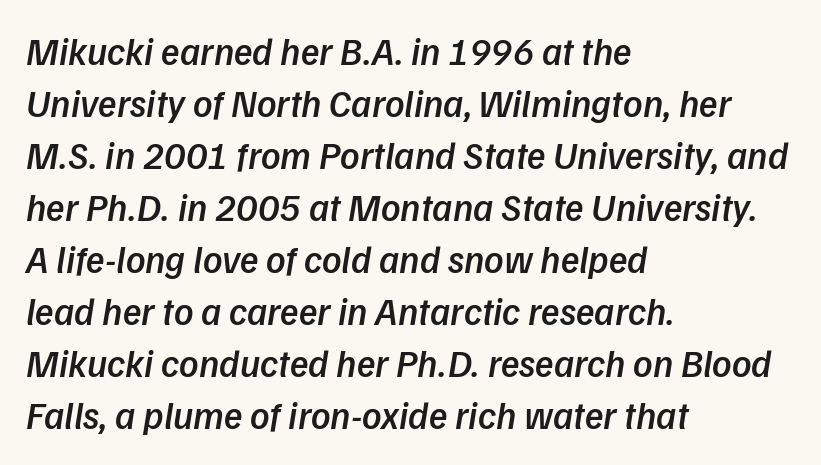
Q: Is the text bold? A: Semi-bold.
Q: Is the typeface a serif or a sans-serif typeface? A: Sans-serif.
Q: Is the text underlined? A: No.
Q: How is the paragraph aligned? A: Left-aligned.
Q: Is the spacing between letters normal or unusually wide? A: Normal.
Q: Is the spacing between lines tight, normal or loose? A: Normal.
Q: Width (condensed, normal, or wide)? A: Normal.
Q: Stroke contrast? A: Low.
Q: x-height? A: Medium.
Q: Monospaced? A: No.
